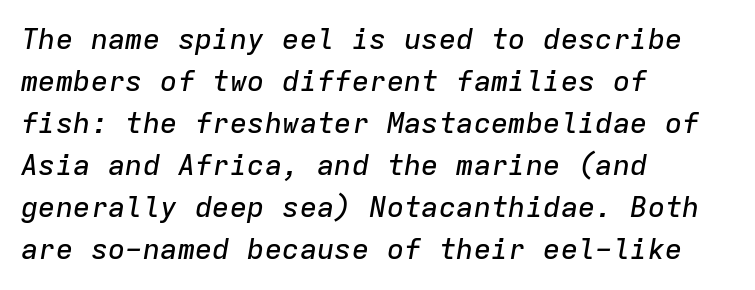
A clean baseline with only descenders dipping below it. You could call the tracking neutral — neither tight nor loose. Notice how descenders clear the ascenders below comfortably — that's standard leading. The typography opts for an oblique posture over an upright one. Every row of glyphs begins at an identical x-position on the left.
